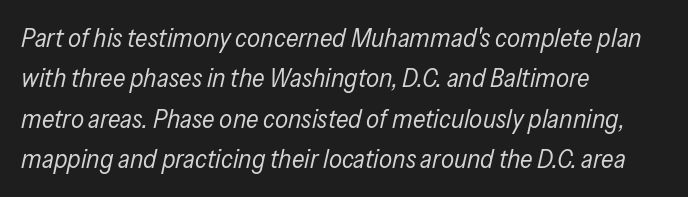
Q: Is the text bold? A: No.
Q: Is the text italic (slanted)? A: Yes, it leans right by about 13 degrees.
Q: Is the text underlined? A: No.
Q: How is the paragraph aligned? A: Left-aligned.
Q: Is the spacing between letters normal or unusually wide? A: Normal.
Q: Is the spacing between lines tight, normal or loose? A: Normal.
